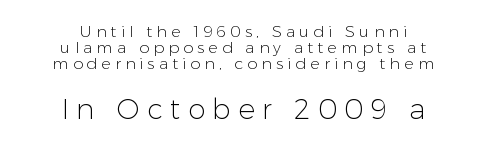
The image shows 28 px light sans-serif type, upright; set centered, tight line spacing (1.01x), unusually wide letter spacing (+0.26 em), not underlined; the second (bottom) block is 1.75x larger; low stroke contrast and a medium x-height.
